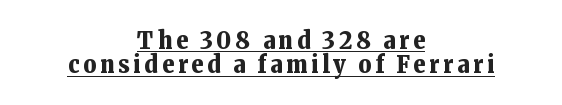
Plenty of ink on the page — the face is bold. These lines huddle together more closely than default settings would place them. Neither beginnings nor endings align; midpoints do. Posture: straight, roman, zero tilt.
